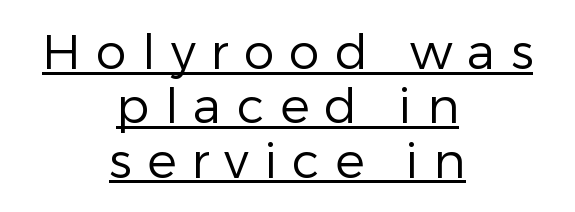
Character widths vary here, with narrow letters taking less room than wide ones. Beneath each row of characters lies a ruled line. Ink coverage per letter is moderate at most. Upright lettering throughout.
